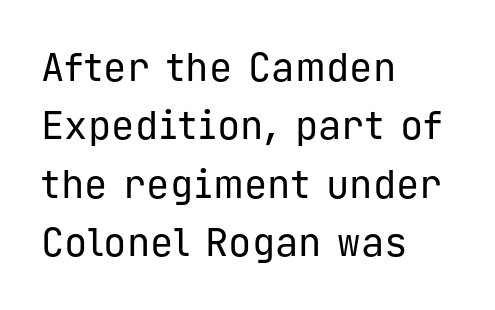
The image shows 39 px regular-weight sans-serif type, upright, monospaced; set left-aligned, normal line spacing (1.5x), normal letter spacing, not underlined; low stroke contrast and a medium x-height.
